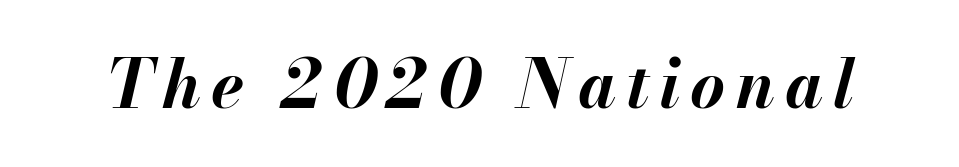
{"italic": "yes", "lean": "right", "slant_degrees": 13, "bold": "yes", "weight": "bold", "width": "normal", "stroke_contrast": "medium", "x_height": "small", "monospaced": "no", "underline": "no", "glyph_px": 67}
